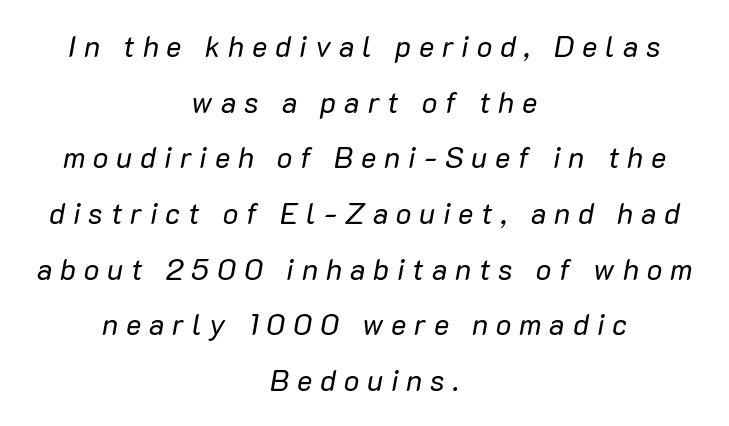
Unbolded letterforms with no extra heft. Compared with ordinary roman type, these characters are visibly tilted. The vertical gap from one line to the next is large. Casual observation: everything's sitting right in the middle.
